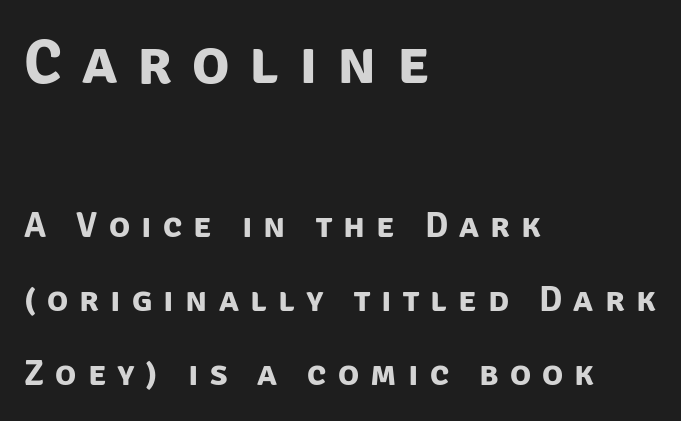
In terms of letterspacing, this is a distinctly airy, spread setting. Look at the stroke-to-counter ratio: heavy, a bold. Character widths vary here, with narrow letters taking less room than wide ones. Grotesque or geometric, the face here clearly has no serifs. Only glyphs here, with clear space below each row. Each line starts at the same left margin while the right side varies.
